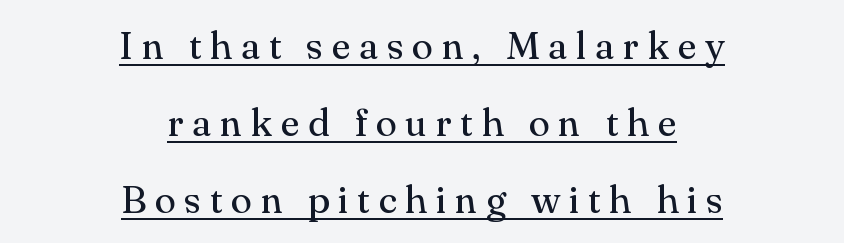
Q: Is the text bold? A: No.
Q: Is the text italic (slanted)? A: No, it is upright.
Q: Is the typeface a serif or a sans-serif typeface? A: Serif.
Q: Is the text underlined? A: Yes.
Q: How is the paragraph aligned? A: Centered.
Q: Is the spacing between letters normal or unusually wide? A: Unusually wide.
Q: Is the spacing between lines tight, normal or loose? A: Loose.
Q: Width (condensed, normal, or wide)? A: Normal.
Q: Stroke contrast? A: Medium.
Q: x-height? A: Small.
Q: Monospaced? A: No.
